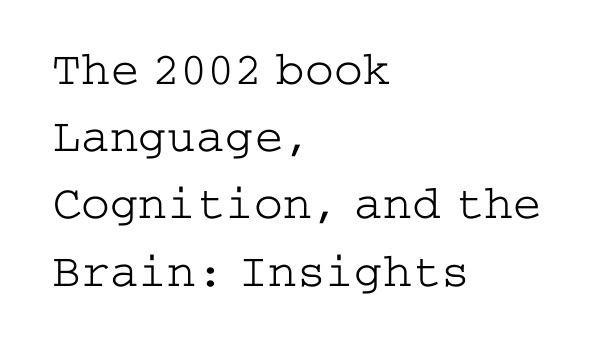
Q: Is the text bold? A: No.
Q: Is the text italic (slanted)? A: No, it is upright.
Q: Is the typeface a serif or a sans-serif typeface? A: Serif.
Q: Is the text underlined? A: No.
Q: How is the paragraph aligned? A: Left-aligned.
Q: Is the spacing between letters normal or unusually wide? A: Normal.
Q: Is the spacing between lines tight, normal or loose? A: Normal.
Q: Width (condensed, normal, or wide)? A: Wide.
Q: Stroke contrast? A: Low.
Q: x-height? A: Medium.
